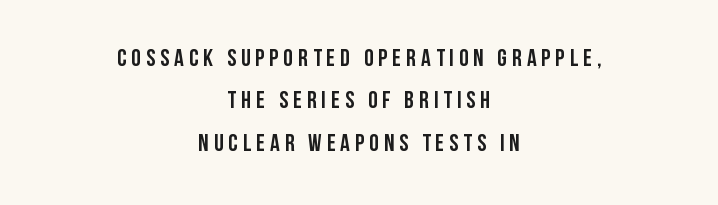
{"italic": "no", "bold": "yes", "underline": "no", "align": "center", "line_spacing_ratio": 1.77, "letter_spacing": "wide", "letter_spacing_em": 0.21, "glyph_px": 24}
